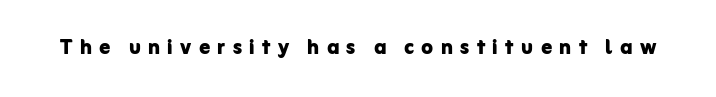
Q: Is the text bold? A: Yes.
Q: Is the text italic (slanted)? A: No, it is upright.
Q: Is the text underlined? A: No.
Q: Is the spacing between letters normal or unusually wide? A: Unusually wide.
